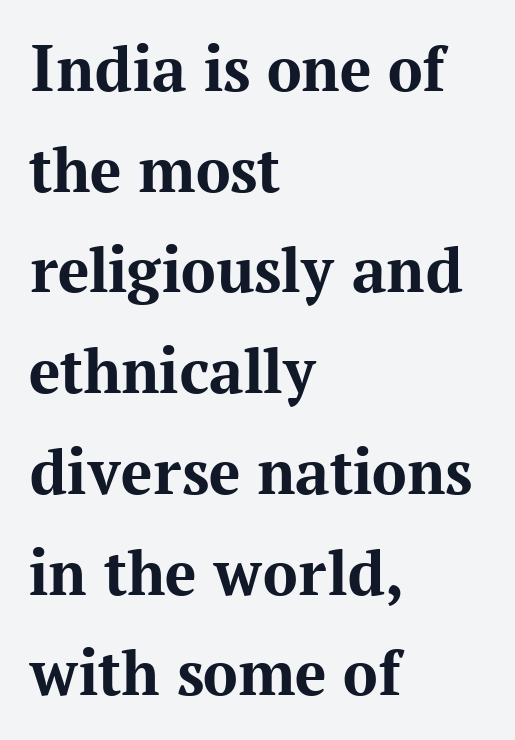
{"serif": "yes", "italic": "no", "bold": "yes", "weight": "bold", "width": "normal", "stroke_contrast": "medium", "x_height": "medium", "monospaced": "no", "underline": "no", "align": "left", "line_spacing": "normal", "line_spacing_ratio": 1.46, "letter_spacing": "normal", "letter_spacing_em": 0.0, "glyph_px": 69}
